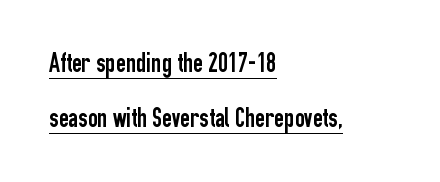
The image shows 27 px text type, upright; set left-aligned, loose line spacing (2.02x), normal letter spacing, underlined.
